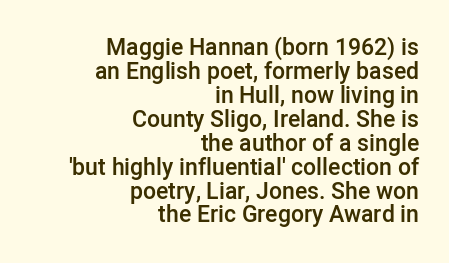
The image shows 23 px text type, upright; set right-aligned, tight line spacing (1.04x), normal letter spacing, not underlined.
